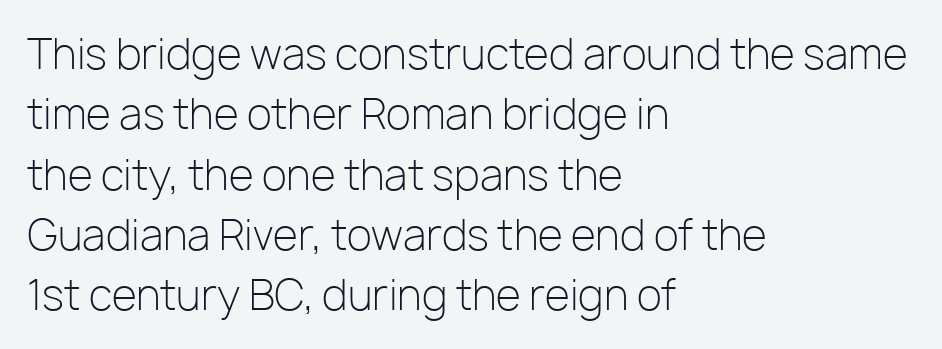
The image shows 41 px light sans-serif type, upright; set left-aligned, normal line spacing (1.47x), normal letter spacing, not underlined; low stroke contrast and a medium x-height.
